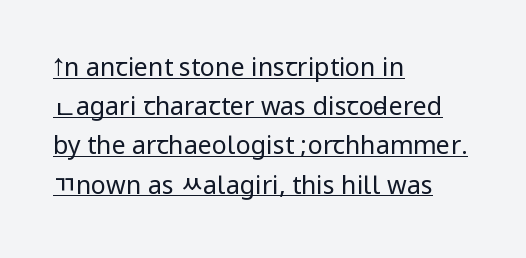
Q: Is the text bold? A: No.
Q: Is the text italic (slanted)? A: No, it is upright.
Q: Is the text underlined? A: Yes.
Q: How is the paragraph aligned? A: Left-aligned.
Q: Is the spacing between letters normal or unusually wide? A: Normal.
Q: Is the spacing between lines tight, normal or loose? A: Normal.
